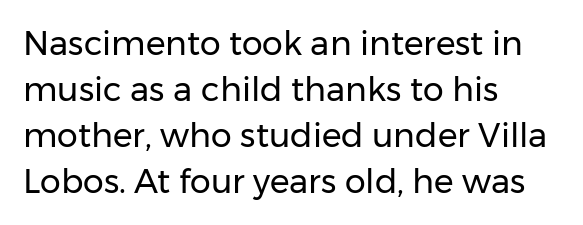
The image shows 33 px regular-weight sans-serif type, upright; set left-aligned, normal line spacing (1.39x), normal letter spacing, not underlined; low stroke contrast and a medium x-height.
